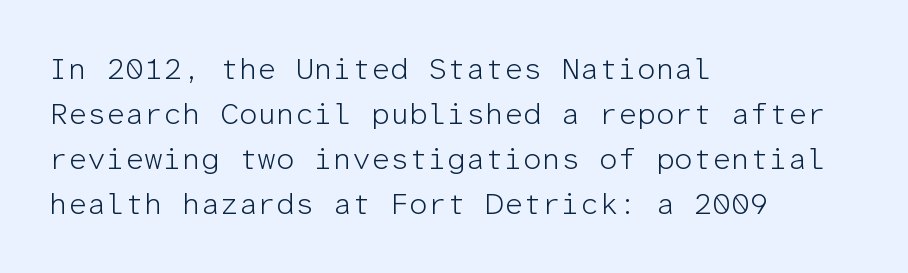
The image shows 30 px light sans-serif type, upright, monospaced; set left-aligned, normal line spacing (1.5x), normal letter spacing, not underlined; low stroke contrast and a medium x-height.
